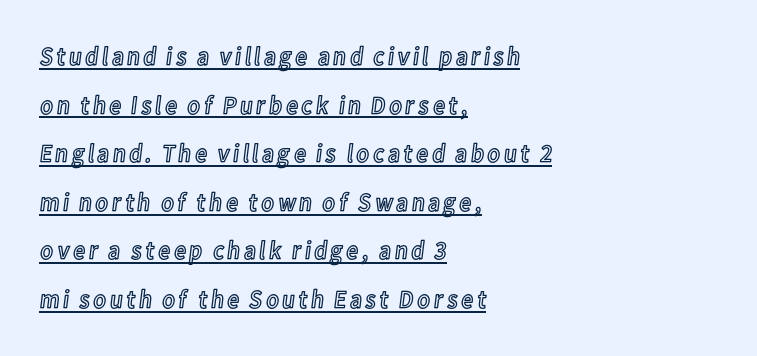
Q: Is the text italic (slanted)? A: Yes.
Q: Is the text underlined? A: Yes.
Q: How is the paragraph aligned? A: Left-aligned.
